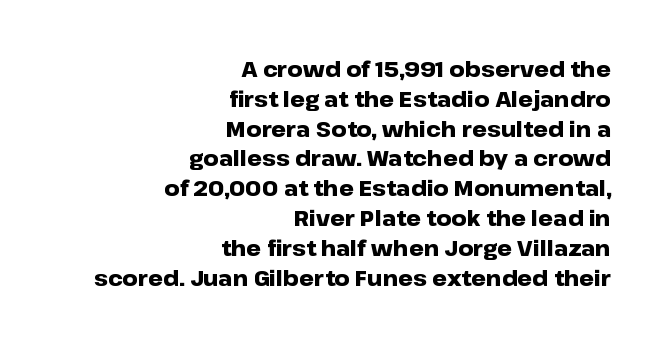
The specimen omits any rule beneath the text block's lines. In terms of posture, this sample is upright. The rendering keeps characters at their native spacing. I'd describe the lettering as bold — thick and assertive.
